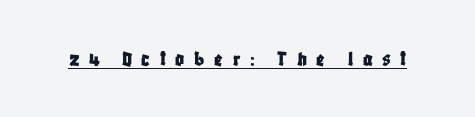
Q: Is the text italic (slanted)? A: No, it is upright.
Q: Is the text underlined? A: Yes.
Q: Is the spacing between letters normal or unusually wide? A: Unusually wide.
